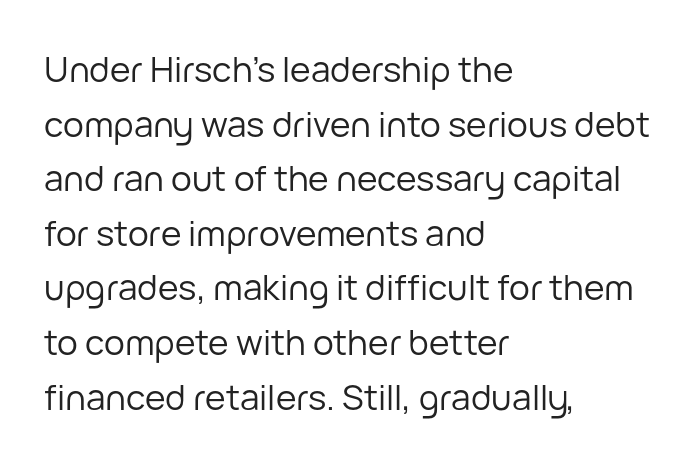
The image shows 35 px regular-weight sans-serif type, upright; set left-aligned, normal line spacing (1.56x), normal letter spacing, not underlined; low stroke contrast and a medium x-height.
